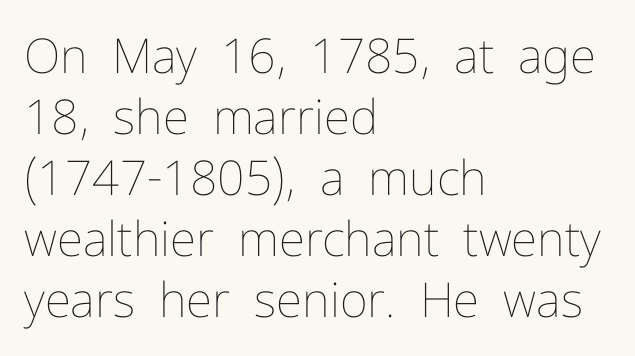
Q: Is the text bold? A: No.
Q: Is the text italic (slanted)? A: No, it is upright.
Q: Is the text underlined? A: No.
Q: How is the paragraph aligned? A: Left-aligned.
Q: Is the spacing between letters normal or unusually wide? A: Normal.
Q: Is the spacing between lines tight, normal or loose? A: Normal.
Q: Width (condensed, normal, or wide)? A: Normal.
Q: Stroke contrast? A: Low.
Q: x-height? A: Medium.
Q: Monospaced? A: No.
